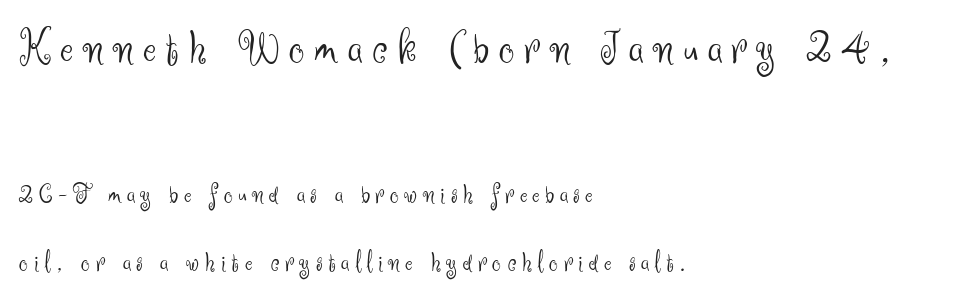
The passage is arranged the way most books set body copy — flush left. The words here are not underlined. Is the type heavy? It reads as light-to-regular instead. Spacing verdict: proportional, widths tailored to each character. Do the letters lean? They stand straight. Visually, the top section dominates because its glyphs are scaled up.
